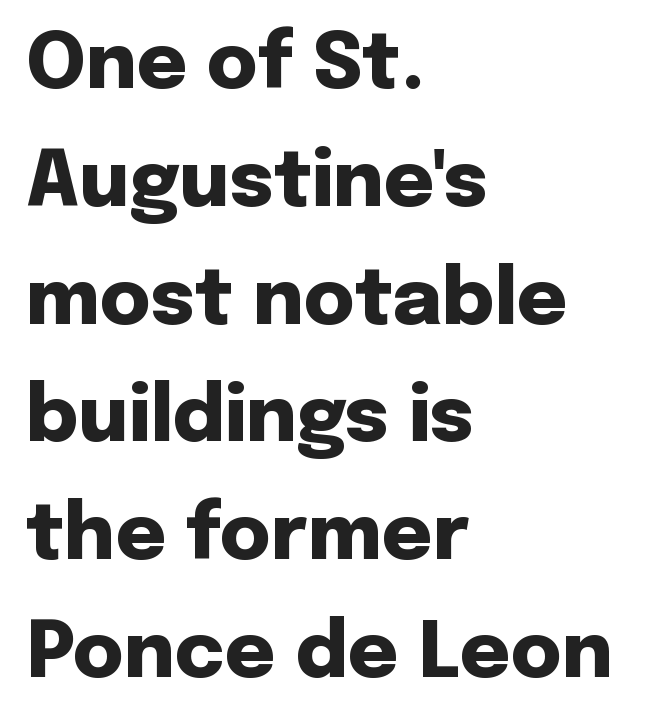
Q: Is the text bold? A: Yes.
Q: Is the text italic (slanted)? A: No, it is upright.
Q: Is the typeface a serif or a sans-serif typeface? A: Sans-serif.
Q: Is the text underlined? A: No.
Q: How is the paragraph aligned? A: Left-aligned.
Q: Is the spacing between letters normal or unusually wide? A: Normal.
Q: Is the spacing between lines tight, normal or loose? A: Normal.
Q: Width (condensed, normal, or wide)? A: Normal.
Q: Stroke contrast? A: Low.
Q: x-height? A: Medium.
Q: Monospaced? A: No.
